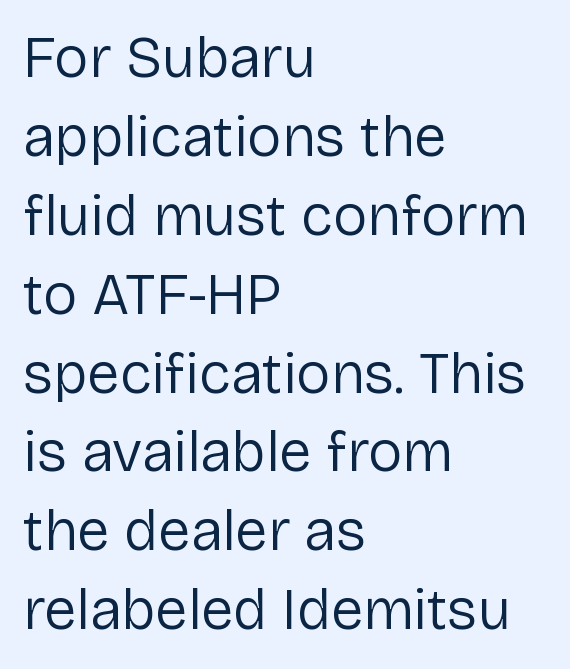
Q: Is the text bold? A: No.
Q: Is the text italic (slanted)? A: No, it is upright.
Q: Is the typeface a serif or a sans-serif typeface? A: Sans-serif.
Q: Is the text underlined? A: No.
Q: How is the paragraph aligned? A: Left-aligned.
Q: Is the spacing between letters normal or unusually wide? A: Normal.
Q: Is the spacing between lines tight, normal or loose? A: Normal.
Q: Width (condensed, normal, or wide)? A: Normal.
Q: Stroke contrast? A: Low.
Q: x-height? A: Medium.
Q: Monospaced? A: No.
